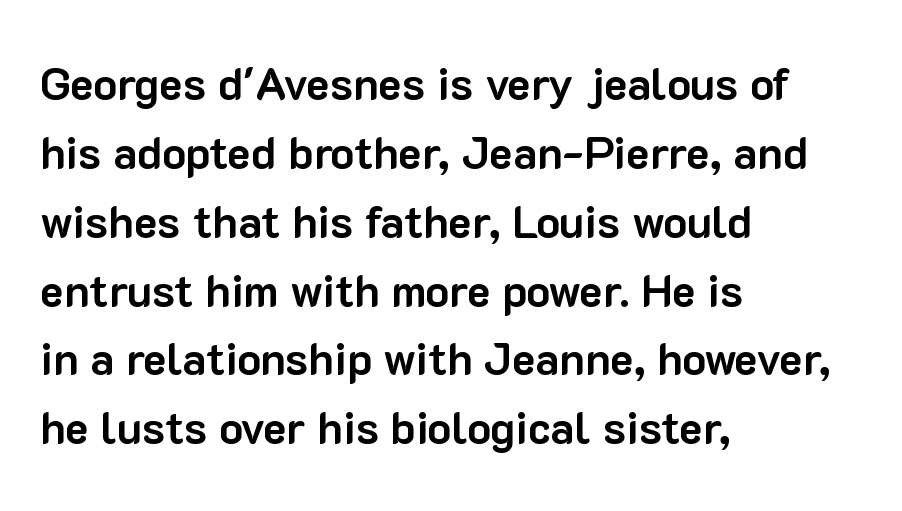
This sample uses plain, unmodified letter spacing. I'd describe the lettering as bold — thick and assertive. Examine the stroke ends and you'll find no serifs. Ascenders rise straight up at ninety degrees. One glance says typical: line gaps are just what's usual. Clear beneath every line of the passage.
